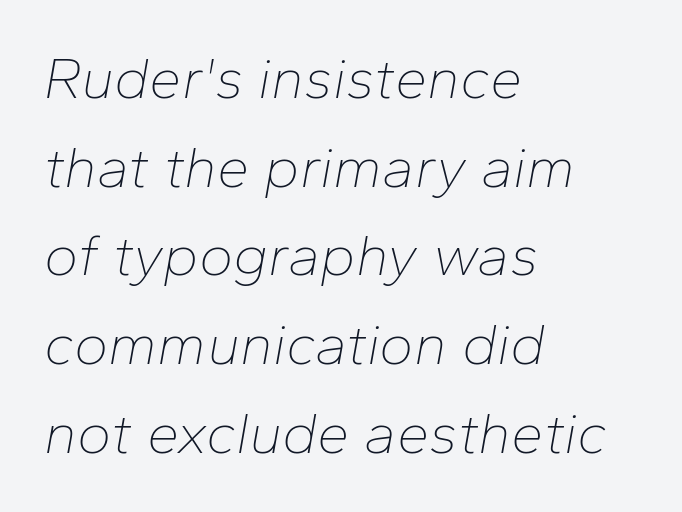
{"italic": "yes", "lean": "right", "slant_degrees": 10, "bold": "no", "weight": "thin", "width": "normal", "stroke_contrast": "low", "x_height": "medium", "monospaced": "no", "underline": "no", "align": "left", "line_spacing": "normal", "line_spacing_ratio": 1.53, "letter_spacing": "normal", "letter_spacing_em": 0.0, "glyph_px": 58}
